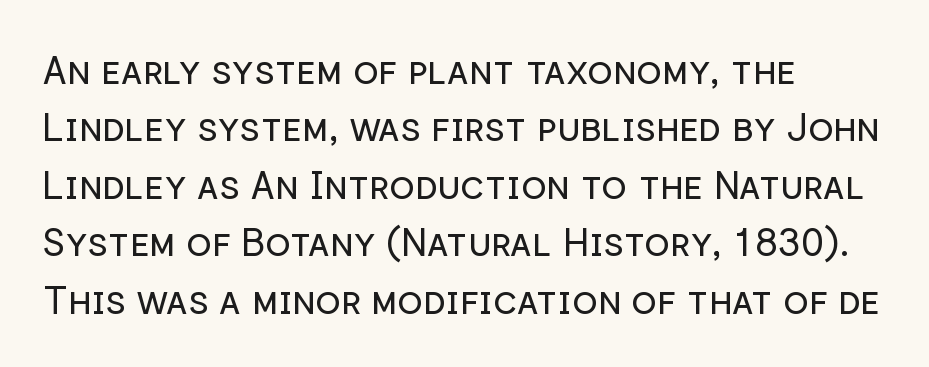
The image shows 38 px regular-weight sans-serif type, upright; set left-aligned, normal line spacing (1.51x), normal letter spacing, not underlined; low stroke contrast and a medium x-height.
